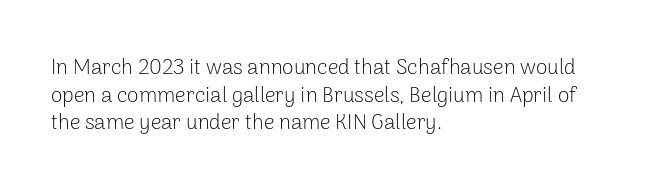
Q: Is the text bold? A: No.
Q: Is the text italic (slanted)? A: No, it is upright.
Q: Is the text underlined? A: No.
Q: How is the paragraph aligned? A: Left-aligned.
Q: Is the spacing between letters normal or unusually wide? A: Normal.
Q: Is the spacing between lines tight, normal or loose? A: Normal.
